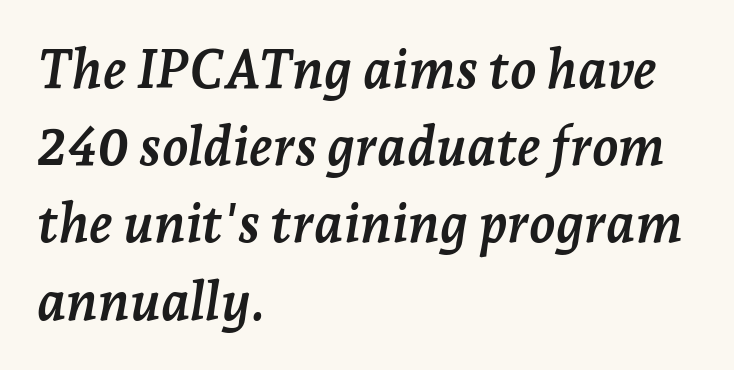
The image shows 54 px semibold serif type, italic (leaning right); set left-aligned, normal line spacing (1.43x), normal letter spacing, not underlined; low stroke contrast and a medium x-height.
